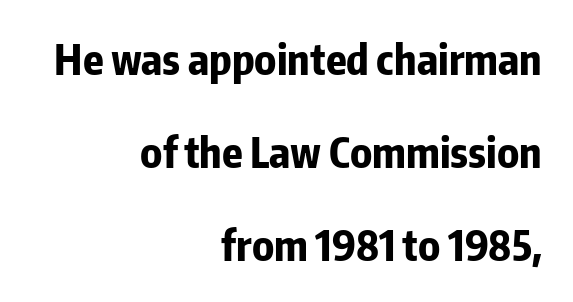
Q: Is the text bold? A: Yes.
Q: Is the text italic (slanted)? A: No, it is upright.
Q: Is the typeface a serif or a sans-serif typeface? A: Sans-serif.
Q: Is the text underlined? A: No.
Q: How is the paragraph aligned? A: Right-aligned.
Q: Is the spacing between letters normal or unusually wide? A: Normal.
Q: Is the spacing between lines tight, normal or loose? A: Loose.
Q: Width (condensed, normal, or wide)? A: Condensed.
Q: Stroke contrast? A: Low.
Q: x-height? A: Medium.
Q: Monospaced? A: No.
